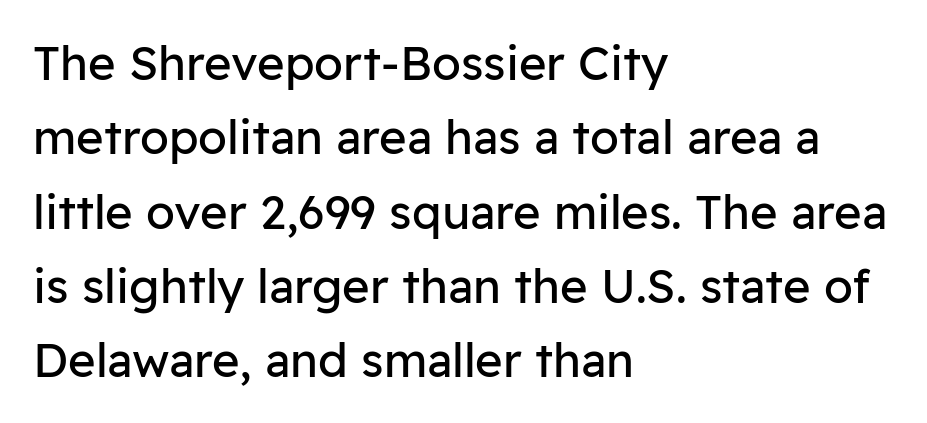
The image shows 47 px regular-weight sans-serif type, upright; set left-aligned, normal line spacing (1.58x), normal letter spacing, not underlined; low stroke contrast and a medium x-height.
